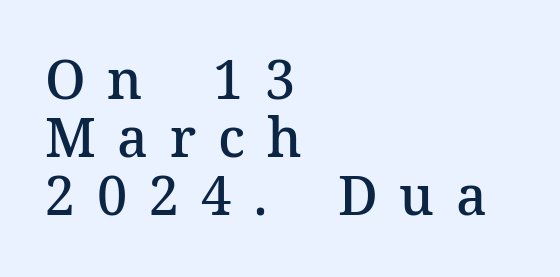
The image shows 54 px semibold serif type, upright; set left-aligned, tight line spacing (1.07x), unusually wide letter spacing (+0.4 em), not underlined; medium stroke contrast and a medium x-height.
